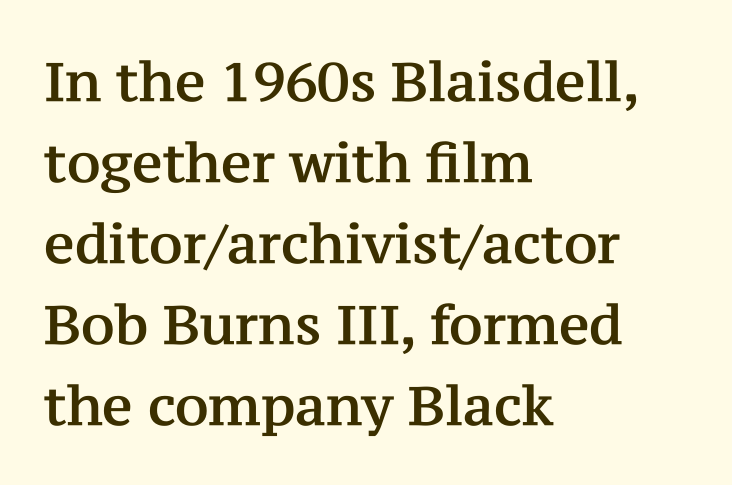
{"serif": "yes", "italic": "no", "width": "normal", "stroke_contrast": "medium", "x_height": "medium", "monospaced": "no", "underline": "no", "align": "left", "line_spacing": "normal", "line_spacing_ratio": 1.5, "letter_spacing": "normal", "letter_spacing_em": 0.0, "glyph_px": 54}
